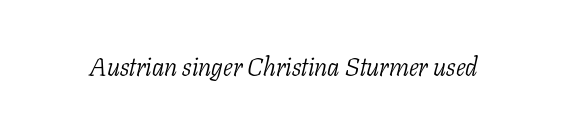
This sample uses plain, unmodified letter spacing. No letter is thick-stroked: the sample isn't bold. The axis of the letterforms is tilted away from vertical. A bare baseline throughout the passage.
